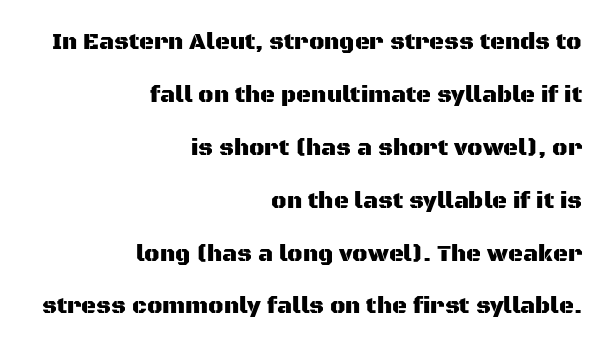
Alignment: flush right. The passage shown stacks its lines with a broad gap. Between one letter and the next there's only the usual sliver of space. Nope, not italic — everything's standing straight.
